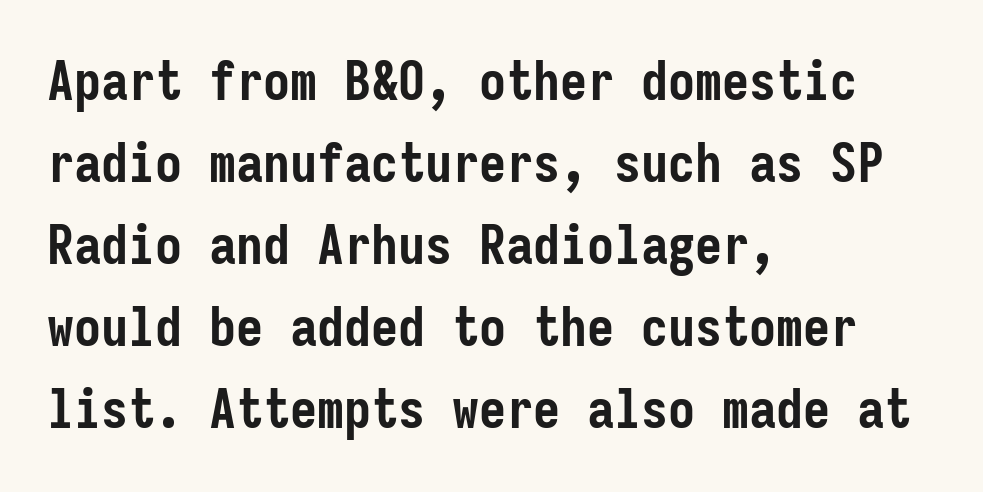
{"serif": "no", "italic": "no", "bold": "yes", "weight": "semibold", "width": "condensed", "stroke_contrast": "low", "x_height": "medium", "monospaced": "yes", "underline": "no", "align": "left", "line_spacing": "normal", "line_spacing_ratio": 1.52, "letter_spacing": "normal", "letter_spacing_em": 0.0, "glyph_px": 54}
